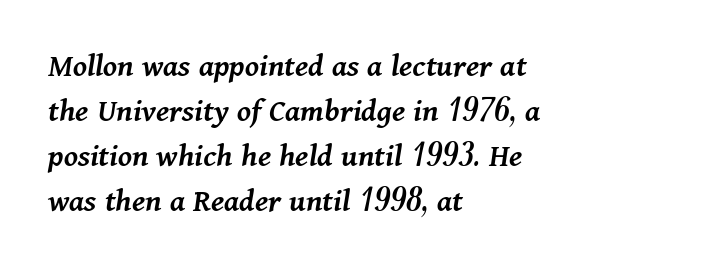
{"italic": "yes", "lean": "right", "slant_degrees": 11, "bold": "semi", "weight": "semibold", "width": "normal", "stroke_contrast": "medium", "x_height": "medium", "monospaced": "no", "underline": "no", "align": "left", "line_spacing": "normal", "line_spacing_ratio": 1.32, "letter_spacing": "normal", "letter_spacing_em": 0.0, "glyph_px": 34}
